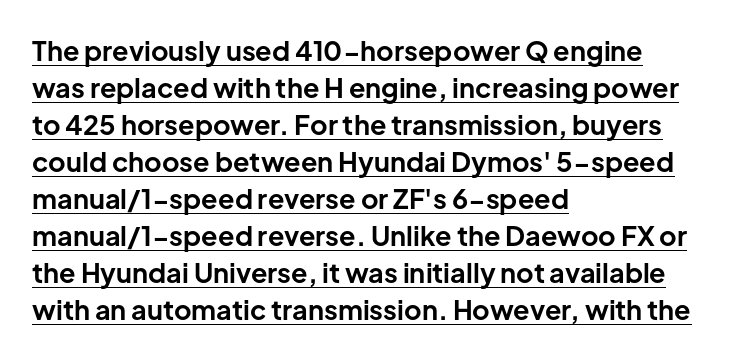
{"italic": "no", "bold": "yes", "underline": "yes", "align": "left", "line_spacing": "normal", "line_spacing_ratio": 1.37, "letter_spacing": "normal", "letter_spacing_em": 0.0, "glyph_px": 27}
